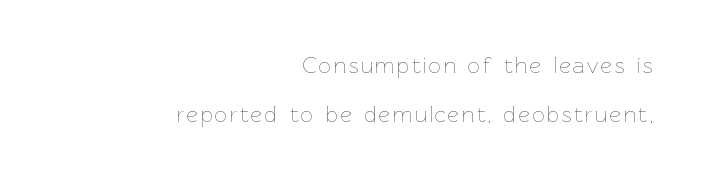
{"italic": "no", "bold": "no", "underline": "no", "align": "right", "line_spacing": "loose", "line_spacing_ratio": 2.23, "glyph_px": 22}
